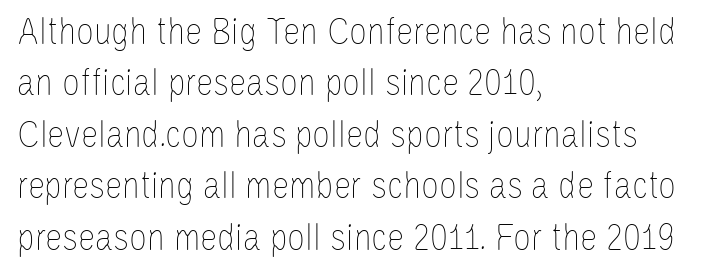
The letters look calm and open, with moderate or lighter stems. Honestly, the row spacing looks completely unremarkable. Think of a printed novel: that variable character pitch is what you see here. Teacher's note: observe the even left margin — that is flush-left alignment. Characters follow at the spacing the type designer built in. The letters stand upright; this is a roman face.
